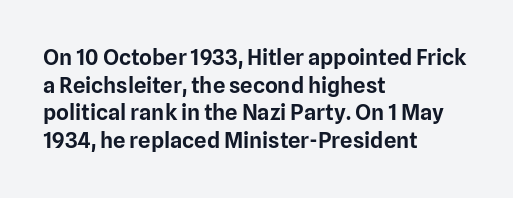
Regarding leading, the lines here are spaced in the standard way. The space beneath each line is pristine and unruled. Tracking value appears to be zero — textbook default spacing. The setting favours the left margin, as ordinary paragraphs usually do.
